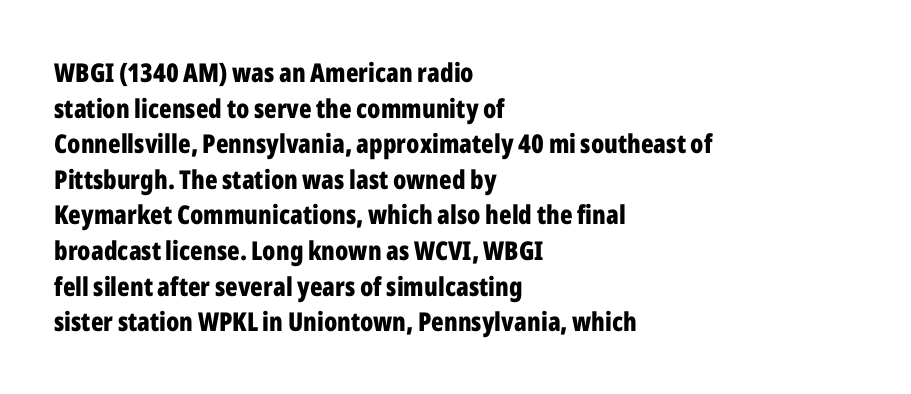
The image shows 26 px bold type, upright; set left-aligned, normal line spacing (1.37x), normal letter spacing, not underlined.
